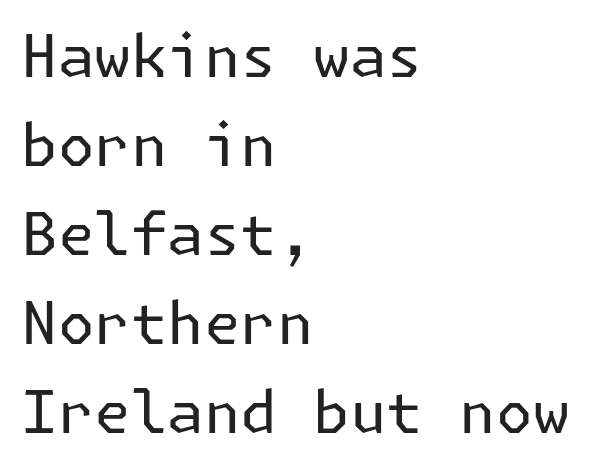
The image shows 59 px regular-weight sans-serif type, upright; set left-aligned, normal line spacing (1.51x), normal letter spacing, not underlined; low stroke contrast and a medium x-height.
